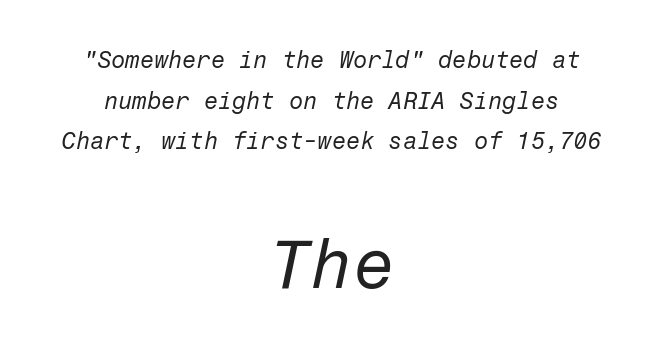
The image shows 68 px regular-weight type, italic (leaning right); set centered, line spacing 1.77x, normal letter spacing, not underlined; the second (bottom) block is 2.96x larger; low stroke contrast and a medium x-height.
